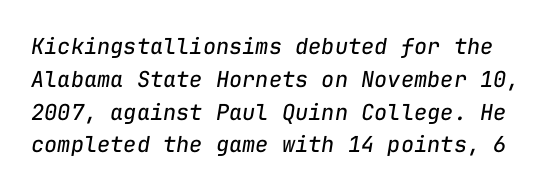
The image shows 22 px text type, italic (leaning right); set normal line spacing (1.49x), normal letter spacing, not underlined.
